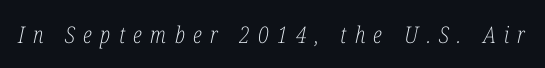
The image shows 23 px text type, italic (leaning right); set unusually wide letter spacing (+0.36 em), not underlined.
